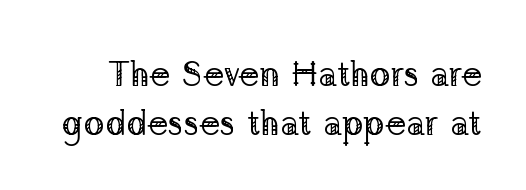
The image shows 35 px regular-weight serif type, upright; set normal line spacing (1.39x), normal letter spacing, not underlined; low stroke contrast and a medium x-height.
